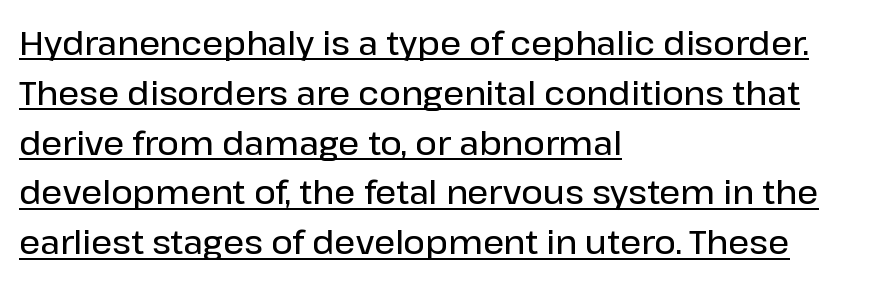
Does the copy run flush right? No — it runs flush left. Beneath each row of characters lies a ruled line. How would I describe the line gaps? Plain and ordinary. Italic: no, the glyphs are upright roman. As a designer I'd log this as weight 600, semibold. Serifs: no, the terminals of the letterforms are clean.
